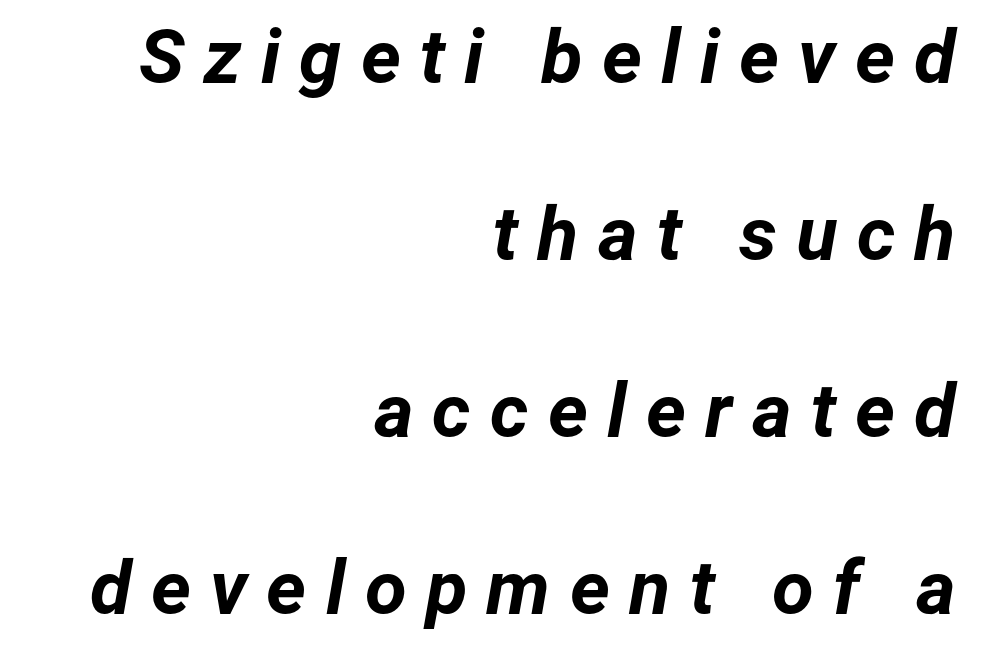
Designer's note — italics engaged. Is this a fixed-width face? No — the glyphs have proportional, varying widths. One glance says open: line gaps are wider than usual. The font is running at its bold setting.
